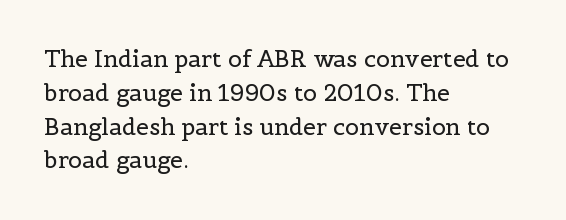
The image shows 23 px text type, upright; set left-aligned, normal line spacing (1.47x), normal letter spacing, not underlined.
